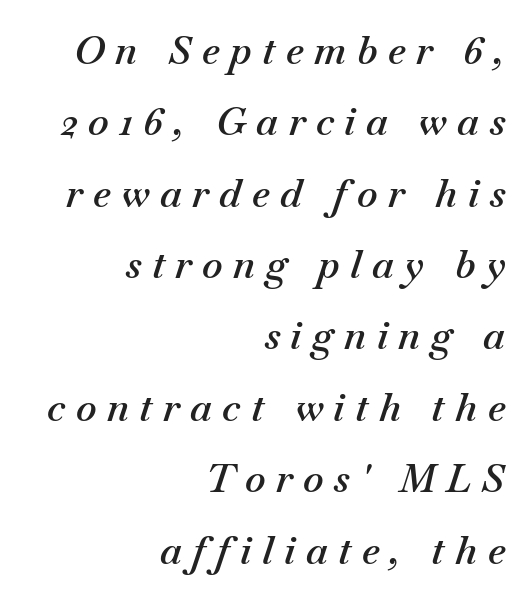
A fair bit of extra ink — the face is semibold, not bold. Every character sits at an angle, as italics do. A typesetter would call this heavily tracked-out type. The face used here is proportionally spaced, like ordinary book or web type.
